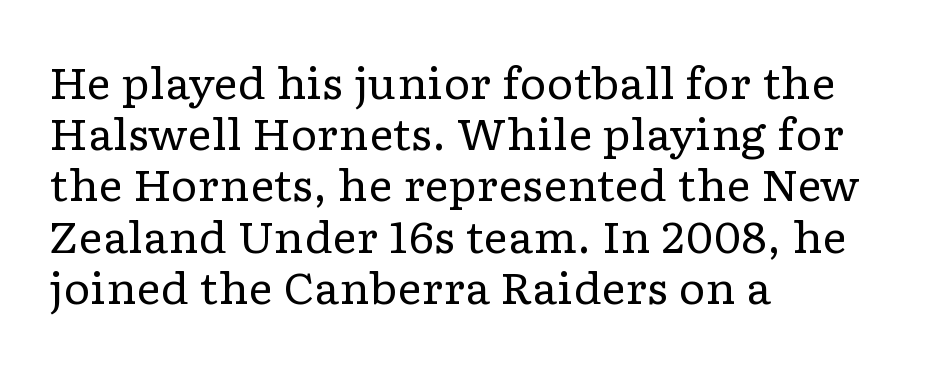
The image shows 42 px regular-weight, wide serif type, upright; set left-aligned, line spacing 1.22x, normal letter spacing, not underlined; low stroke contrast and a medium x-height.
